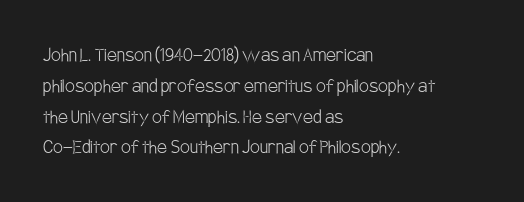
The image shows 22 px text type, upright; set left-aligned, normal line spacing (1.4x), normal letter spacing, not underlined.
